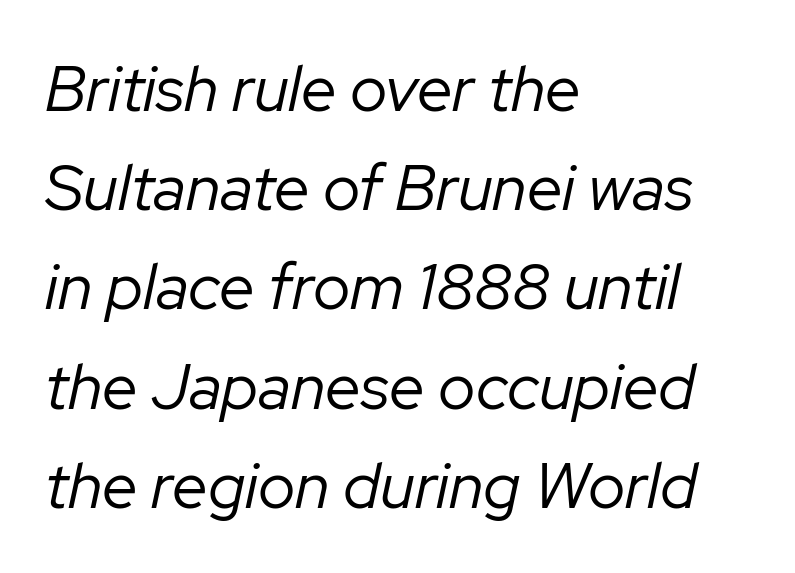
Teacher's note: observe the even left margin — that is flush-left alignment. The lines sit at an ordinary, default distance from one another. The passage shown is not bold in any degree. The specimen reads as italic at a glance.
